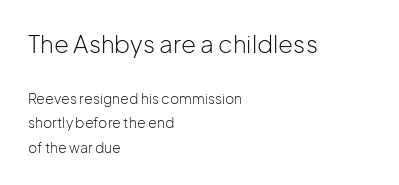
{"italic": "no", "bold": "no", "underline": "no", "align": "left", "line_spacing_ratio": 1.74, "letter_spacing": "normal", "letter_spacing_em": 0.0, "larger_block": "first", "size_ratio": 1.71, "glyph_px": 24}
